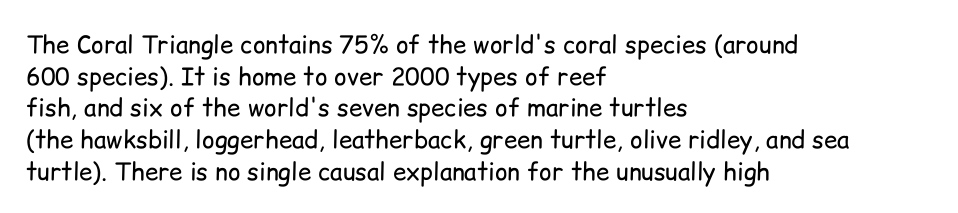
The image shows 24 px text type, upright; set left-aligned, normal line spacing (1.32x), normal letter spacing, not underlined.
